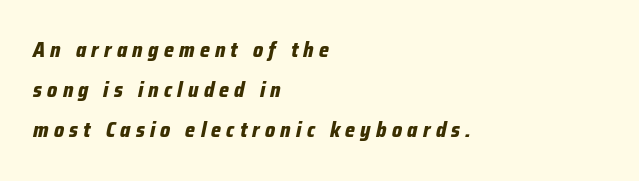
{"italic": "yes", "lean": "right", "slant_degrees": 12, "bold": "yes", "underline": "no", "align": "left", "line_spacing": "loose", "line_spacing_ratio": 1.91, "letter_spacing": "wide", "letter_spacing_em": 0.25, "glyph_px": 21}
